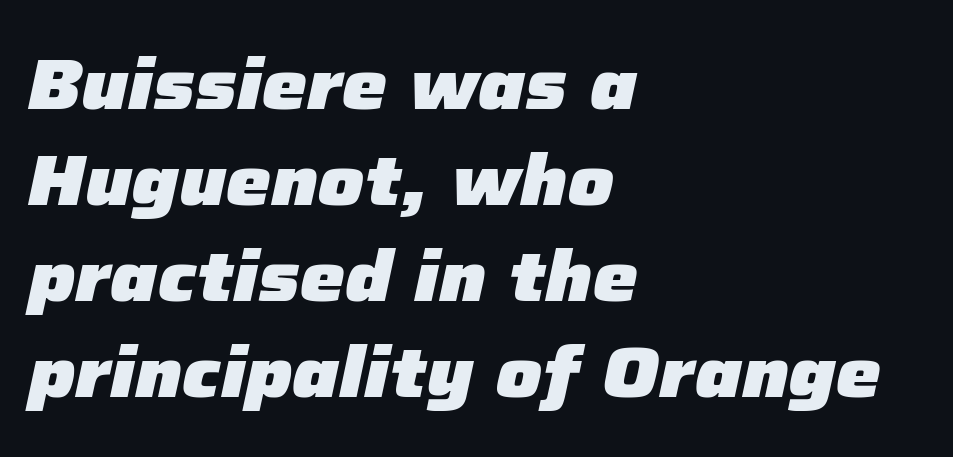
The paragraph shown leans on its left margin. The sample has been set heavy, in full bold. Bare-footed words on every line. Short note: letters normally spaced. Successive baselines arrive at the customary interval. These lines were composed using italics.
